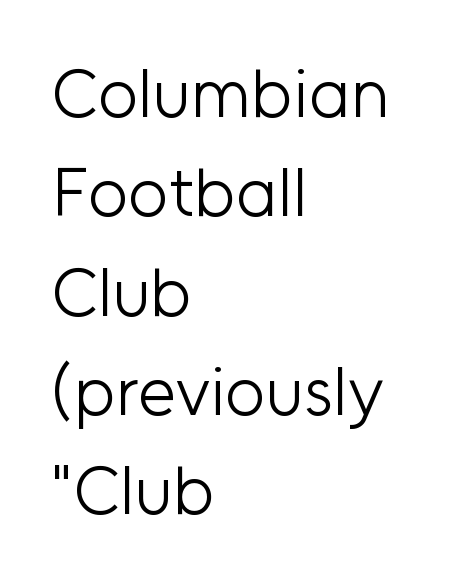
The image shows 69 px light sans-serif type, upright; set left-aligned, normal line spacing (1.44x), normal letter spacing, not underlined; low stroke contrast and a medium x-height.
